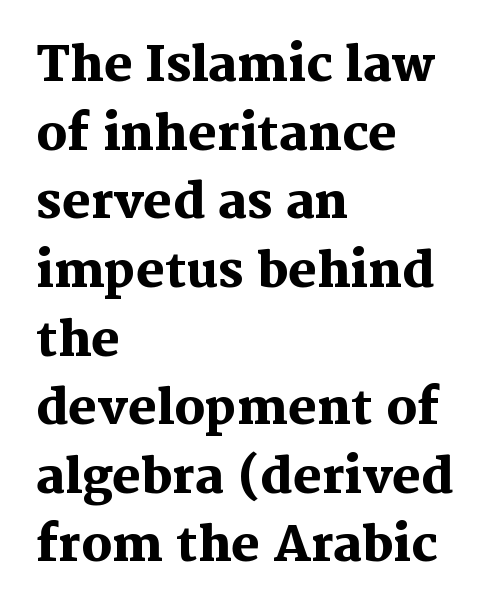
The image shows 48 px heavy serif type, upright; set left-aligned, normal line spacing (1.43x), normal letter spacing, not underlined; medium stroke contrast and a medium x-height.
